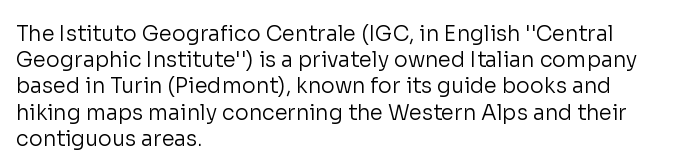
Does extra space separate the letters? No, they use regular spacing. Layout note: lines flush left. The area under the type is left untouched. This reads as an unemphasized weight, regular at the heaviest. This is roman type, the default non-slanted kind. Vertical spacing — default.
